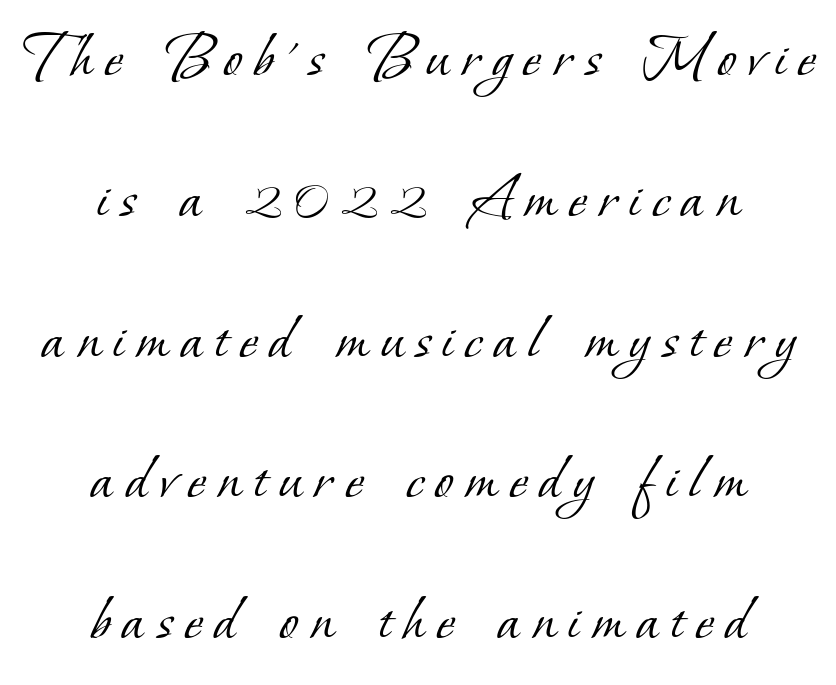
Think of a printed novel: that variable character pitch is what you see here. Short and long lines alike share a common midpoint. Nothing heavy about these letters — not bold at all. This sample uses a serif face. Loosely led — the rows are spread out. The passage shown is not underscored anywhere.
